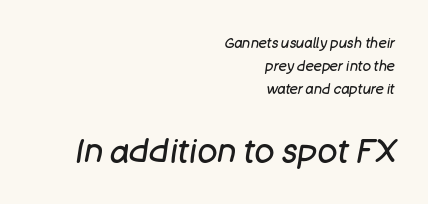
Q: Is the text bold? A: No.
Q: Is the text italic (slanted)? A: Yes, it leans right by about 11 degrees.
Q: Is the text underlined? A: No.
Q: How is the paragraph aligned? A: Right-aligned.
Q: Is the spacing between letters normal or unusually wide? A: Normal.
Q: Is the spacing between lines tight, normal or loose? A: Normal.
Q: Which block of text is set in a larger size, the first (top) or the second (bottom)? A: The second (bottom) one.
Q: Width (condensed, normal, or wide)? A: Normal.
Q: Stroke contrast? A: Low.
Q: x-height? A: Large.
Q: Monospaced? A: No.
